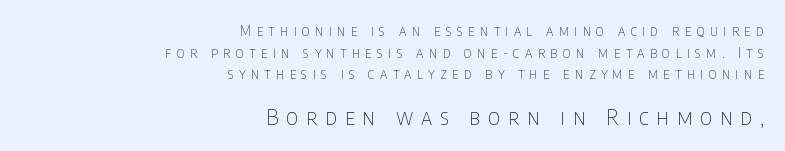
The image shows 21 px text type, upright; set right-aligned, normal line spacing (1.55x), unusually wide letter spacing (+0.38 em), not underlined; the second (bottom) block is 1.5x larger.
